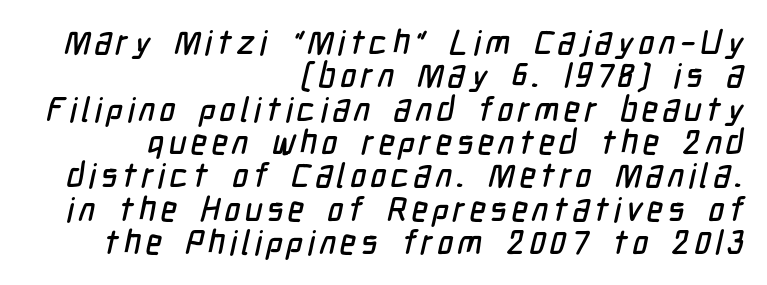
Q: Is the typeface a serif or a sans-serif typeface? A: Sans-serif.
Q: Is the text underlined? A: No.
Q: How is the paragraph aligned? A: Right-aligned.
Q: Is the spacing between lines tight, normal or loose? A: Tight.
Q: Width (condensed, normal, or wide)? A: Condensed.
Q: Stroke contrast? A: Low.
Q: x-height? A: Medium.
Q: Monospaced? A: No.
